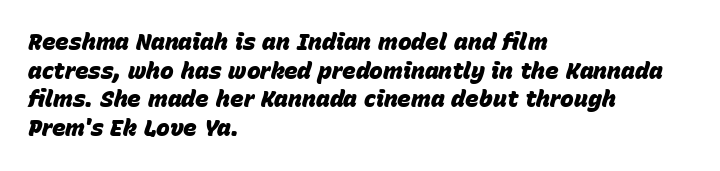
The image shows 23 px bold type, italic (leaning right); set left-aligned, normal line spacing (1.25x), normal letter spacing, not underlined.
